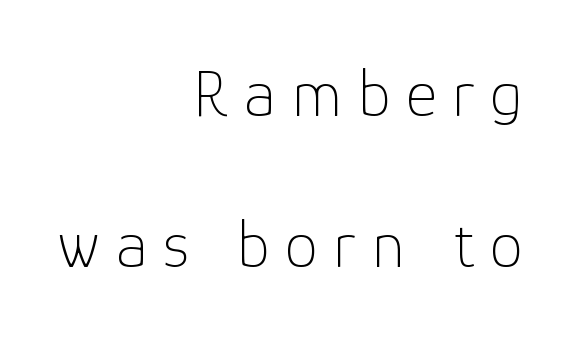
Q: Is the text bold? A: No.
Q: Is the text italic (slanted)? A: No, it is upright.
Q: Is the typeface a serif or a sans-serif typeface? A: Sans-serif.
Q: Is the text underlined? A: No.
Q: How is the paragraph aligned? A: Right-aligned.
Q: Is the spacing between letters normal or unusually wide? A: Unusually wide.
Q: Is the spacing between lines tight, normal or loose? A: Loose.
Q: Width (condensed, normal, or wide)? A: Normal.
Q: Stroke contrast? A: Low.
Q: x-height? A: Medium.
Q: Monospaced? A: No.
